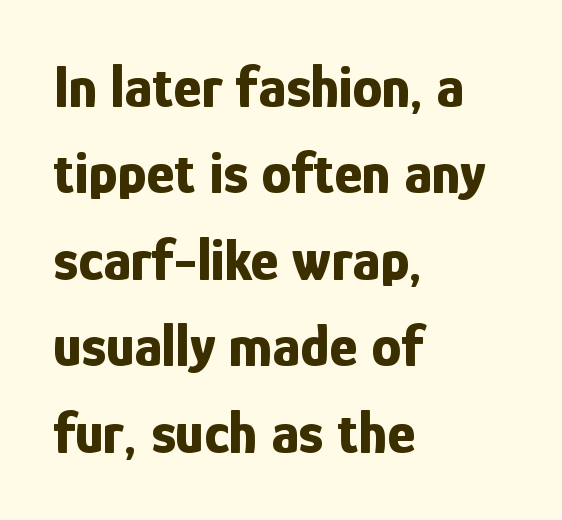
Ascenders rise straight up at ninety degrees. Honestly, the row spacing looks completely unremarkable. Each row of text sits above clean, open space. A student would call this left alignment; a typographer would say flush left, rag right. In terms of letterform style, serifs are entirely absent. Standard letterfit; no display-style spreading of the glyphs.
